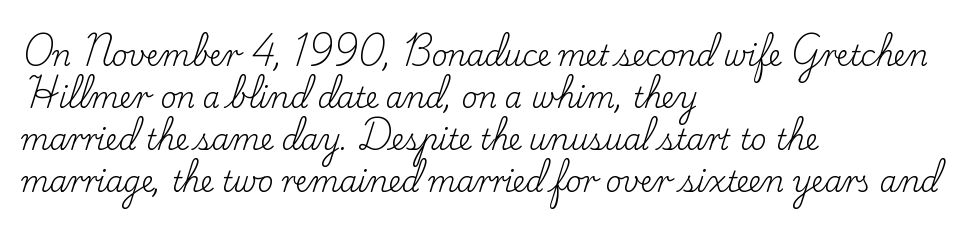
{"serif": "yes", "bold": "no", "weight": "regular", "width": "normal", "stroke_contrast": "low", "x_height": "small", "monospaced": "no", "underline": "no", "align": "left", "line_spacing": "normal", "line_spacing_ratio": 1.5, "letter_spacing": "normal", "letter_spacing_em": 0.0, "glyph_px": 28}
